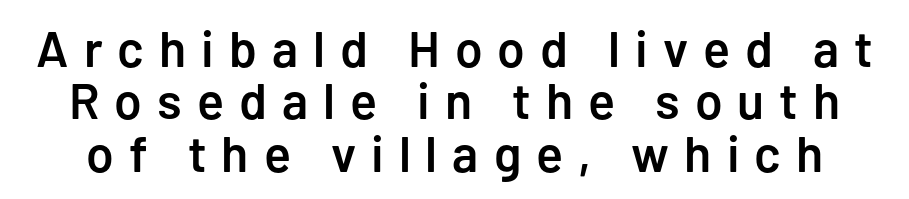
The rendering uses natural spacing where letterforms have individual widths. No feet cap the strokes, marking this as sans-serif type. Posture: straight, roman, zero tilt. Cramped leading. Just letters on the line, the space beneath them empty. As a designer I'd log this as weight 600, semibold.
